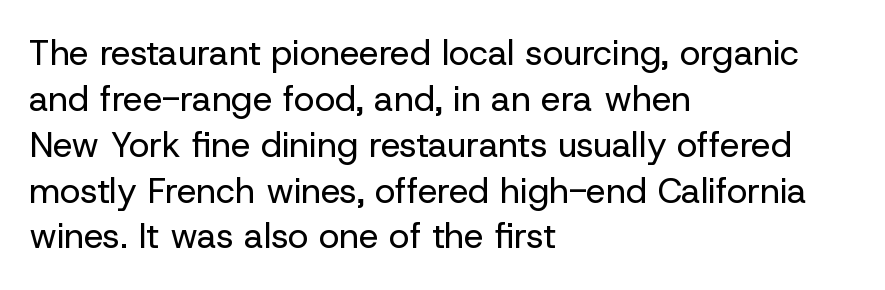
The setting favours the left margin, as ordinary paragraphs usually do. Rule under the text: the space is simply empty. Horizontal bands of white between lines are of average thickness. Weight: not bold — regular or lighter.
